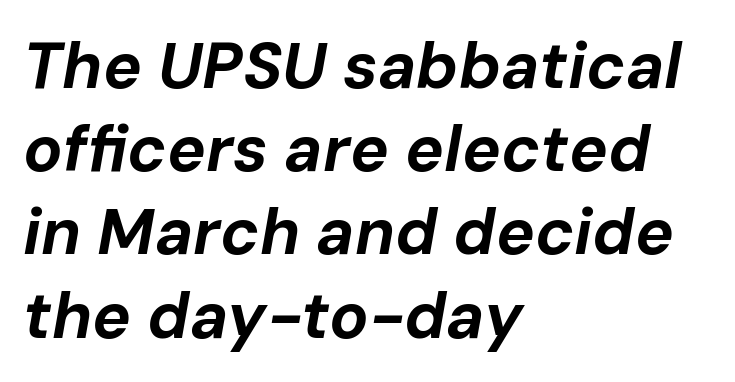
Quick note: italic. Rule under the text: the space is simply empty. Notice how thick the strokes are: this is what a full bold looks like. The lines in this sample share a left origin and differ only in where they stop.
